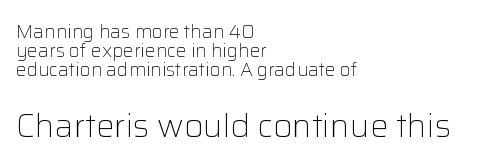
{"serif": "no", "italic": "no", "bold": "no", "weight": "light", "width": "normal", "stroke_contrast": "low", "x_height": "medium", "monospaced": "no", "underline": "no", "align": "left", "line_spacing": "tight", "line_spacing_ratio": 0.99, "letter_spacing": "normal", "letter_spacing_em": 0.0, "larger_block": "second", "size_ratio": 1.74, "glyph_px": 33}
